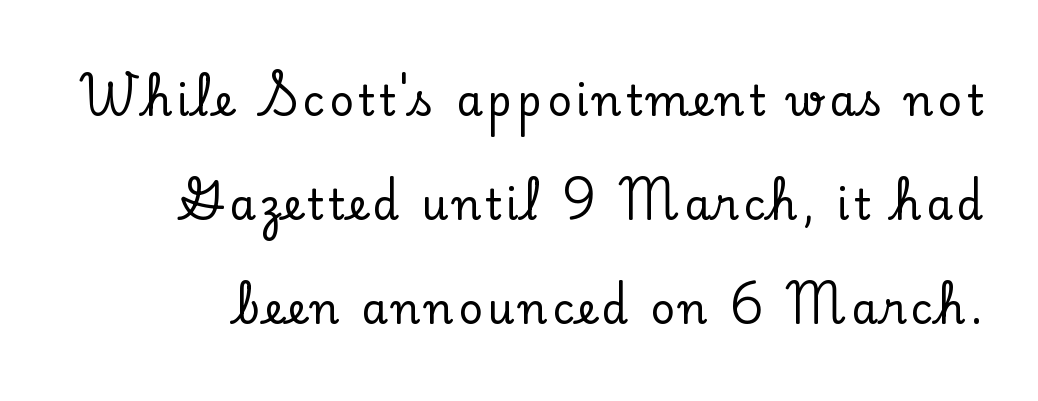
The image shows 42 px serif type, upright; set loose line spacing (2.48x), not underlined; low stroke contrast and a small x-height.
